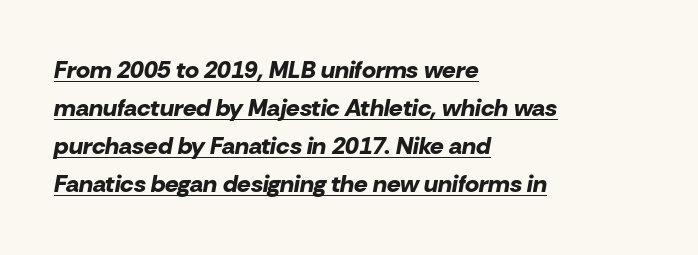
Q: Is the text bold? A: Yes.
Q: Is the text italic (slanted)? A: Yes, it leans right by about 10 degrees.
Q: Is the text underlined? A: Yes.
Q: How is the paragraph aligned? A: Left-aligned.
Q: Is the spacing between letters normal or unusually wide? A: Normal.
Q: Is the spacing between lines tight, normal or loose? A: Normal.
